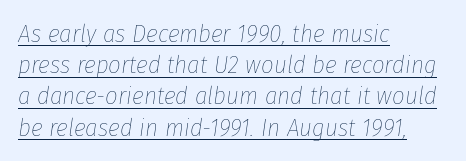
The image shows 25 px text type, italic (leaning right); set left-aligned, normal line spacing (1.25x), normal letter spacing, underlined.
